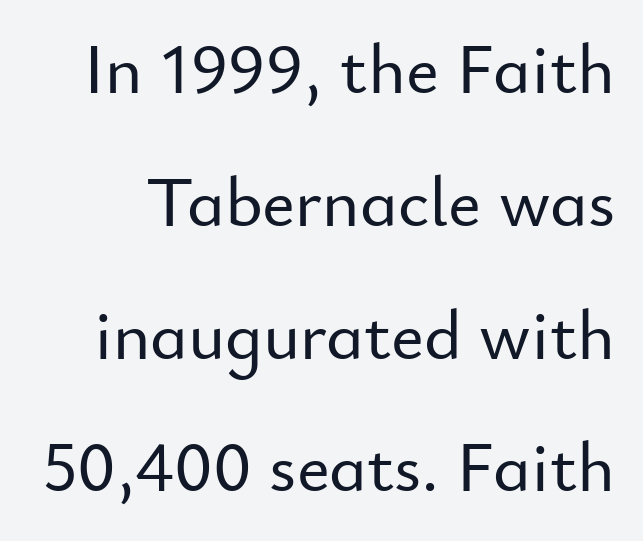
The image shows 71 px sans-serif type, upright; set line spacing 1.87x, normal letter spacing, not underlined; low stroke contrast and a small x-height.
